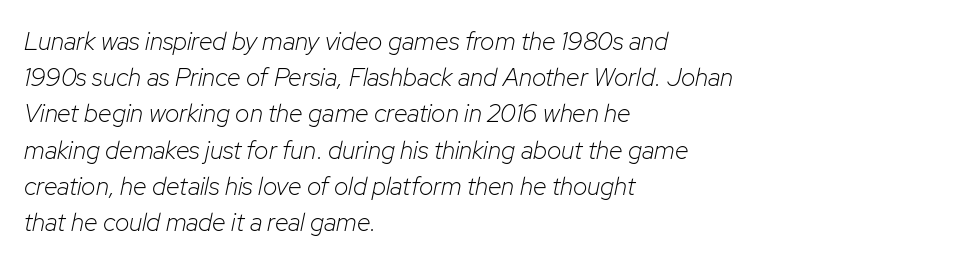
The image shows 25 px text type, italic (leaning right); set left-aligned, normal line spacing (1.45x), normal letter spacing, not underlined.
